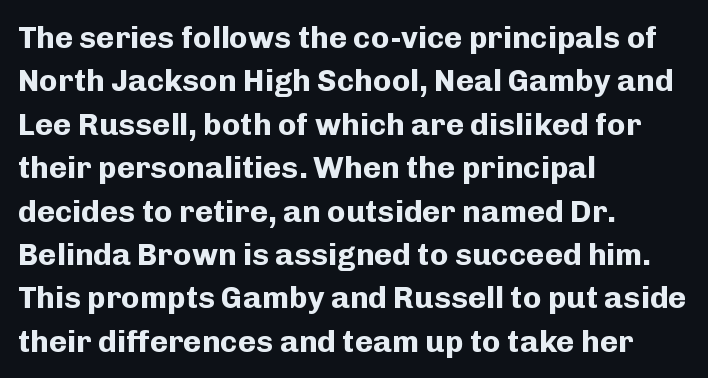
The image shows 31 px bold sans-serif type, upright; set left-aligned, normal line spacing (1.4x), normal letter spacing, not underlined; low stroke contrast and a medium x-height.
